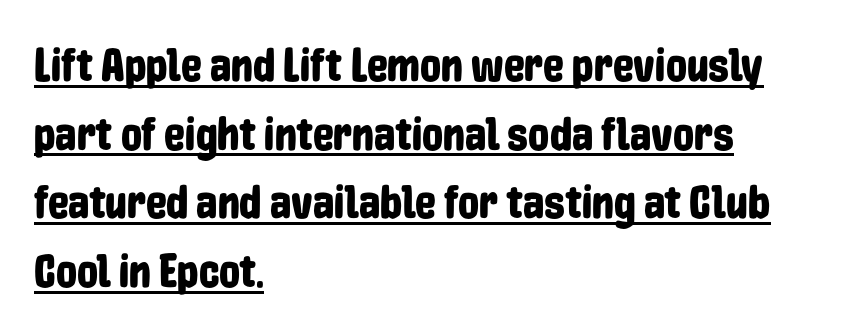
{"serif": "no", "italic": "no", "width": "condensed", "stroke_contrast": "low", "x_height": "medium", "monospaced": "no", "underline": "yes", "align": "left", "line_spacing": "normal", "line_spacing_ratio": 1.46, "letter_spacing": "normal", "letter_spacing_em": 0.0, "glyph_px": 47}
